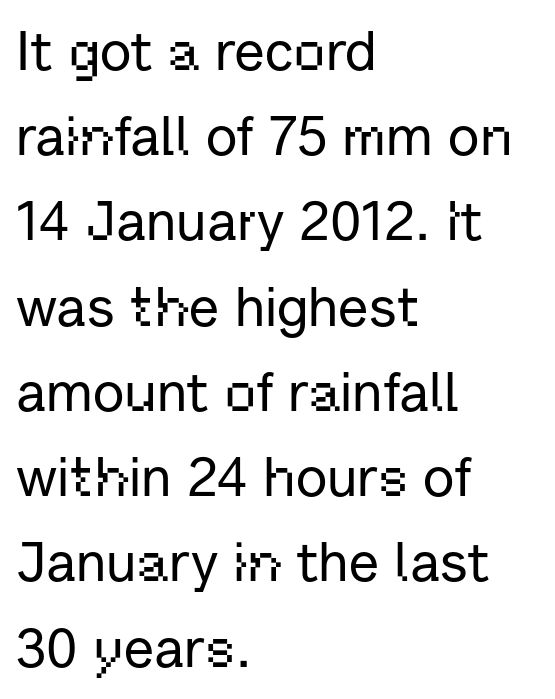
{"serif": "no", "italic": "no", "width": "normal", "stroke_contrast": "low", "x_height": "medium", "monospaced": "no", "underline": "no", "align": "left", "line_spacing": "normal", "line_spacing_ratio": 1.55, "letter_spacing": "normal", "letter_spacing_em": 0.0, "glyph_px": 55}
